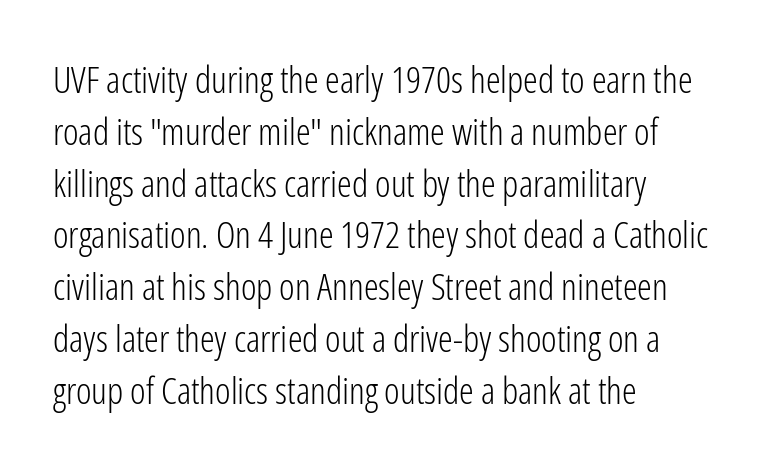
{"serif": "no", "italic": "no", "bold": "no", "weight": "light", "width": "condensed", "stroke_contrast": "low", "x_height": "medium", "monospaced": "no", "underline": "no", "align": "left", "line_spacing": "normal", "line_spacing_ratio": 1.4, "letter_spacing": "normal", "letter_spacing_em": 0.0, "glyph_px": 37}
